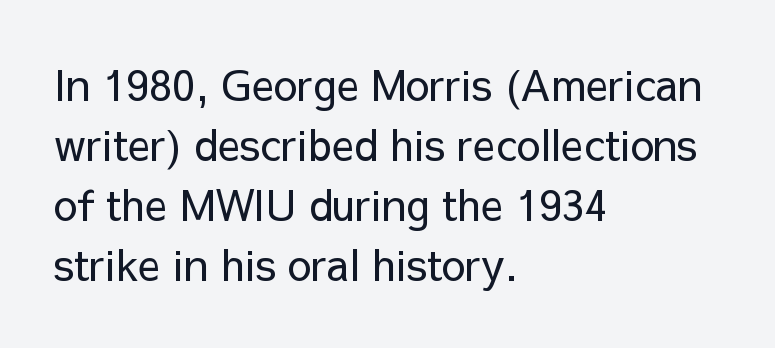
Think of a printed novel: that variable character pitch is what you see here. No word sits above an underline. A typesetter would label this face a sans. Nobody touched the tracking dial on this one.
